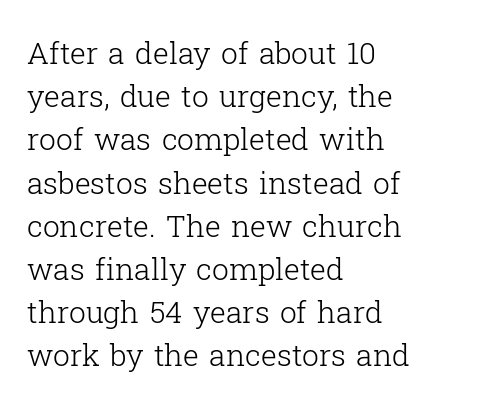
Q: Is the text bold? A: No.
Q: Is the text italic (slanted)? A: No, it is upright.
Q: Is the typeface a serif or a sans-serif typeface? A: Serif.
Q: Is the text underlined? A: No.
Q: How is the paragraph aligned? A: Left-aligned.
Q: Is the spacing between letters normal or unusually wide? A: Normal.
Q: Is the spacing between lines tight, normal or loose? A: Normal.
Q: Width (condensed, normal, or wide)? A: Normal.
Q: Stroke contrast? A: Low.
Q: x-height? A: Medium.
Q: Monospaced? A: No.
